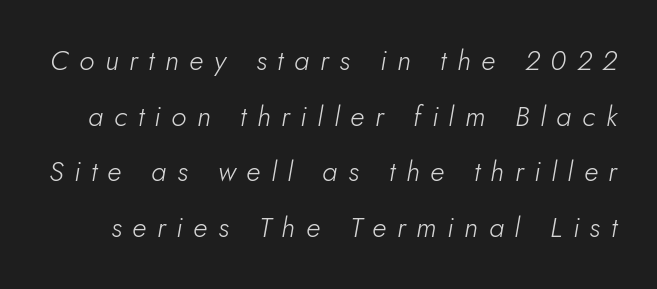
{"italic": "yes", "lean": "right", "slant_degrees": 5, "bold": "no", "weight": "light", "width": "normal", "stroke_contrast": "low", "x_height": "small", "monospaced": "no", "underline": "no", "line_spacing": "loose", "line_spacing_ratio": 1.99, "letter_spacing": "wide", "letter_spacing_em": 0.38, "glyph_px": 28}
